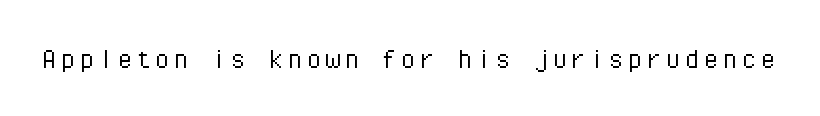
A light-to-regular cut is what we see here. This is sans-serif lettering, the kind often seen on screens and signage. Descenders hang freely into open space. Posture: upright roman. Note the uniform advance width — an 'i' takes as much space as an 'm'.
